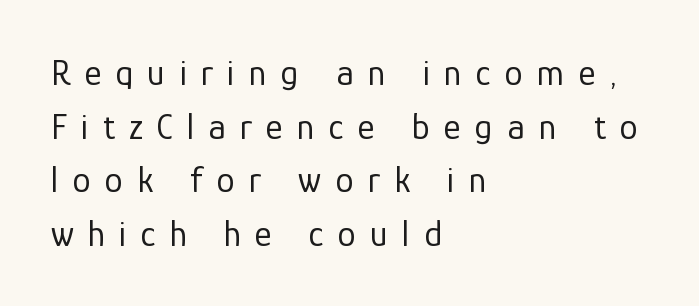
The image shows 37 px regular-weight sans-serif type, upright; set left-aligned, normal line spacing (1.45x), unusually wide letter spacing (+0.38 em), not underlined; low stroke contrast and a medium x-height.
